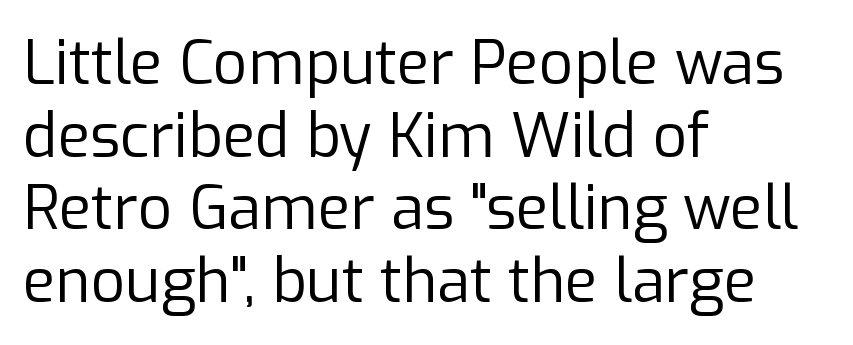
Compared with typical body copy, the letter spacing here is the same. Line starts are locked; line ends wander. The space directly below the letters is spotless. To sum up the face: it is a sans, with no serifs. Do the letters lean? They stand straight. Think standard paragraph weight, or any step lighter than that.
